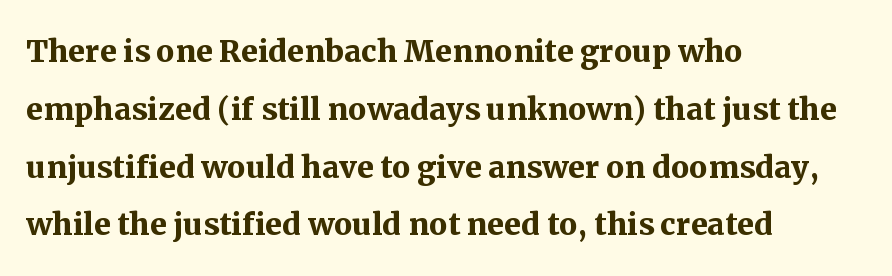
The image shows 41 px semibold serif type, upright; set left-aligned, normal line spacing (1.41x), normal letter spacing, not underlined; medium stroke contrast and a medium x-height.
